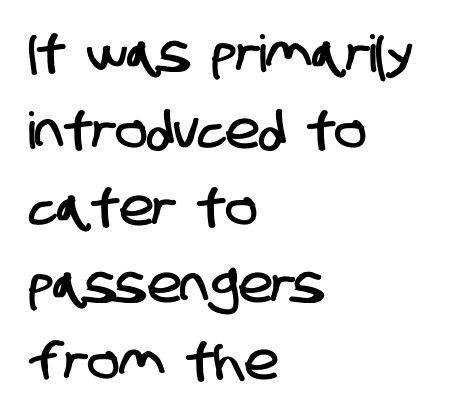
{"serif": "no", "width": "condensed", "stroke_contrast": "low", "x_height": "large", "monospaced": "no", "underline": "no", "align": "left", "line_spacing": "normal", "line_spacing_ratio": 1.51, "letter_spacing": "normal", "letter_spacing_em": 0.0, "glyph_px": 51}
